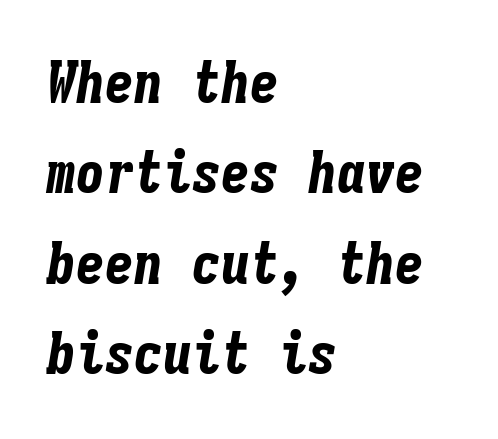
Slant detected: the letters are inclined. Quick note: underline off. The gaps between neighbouring characters are ordinary and unremarkable. Line starts are locked; line ends wander. A typesetter would call this monospace, since all characters share one set width.
